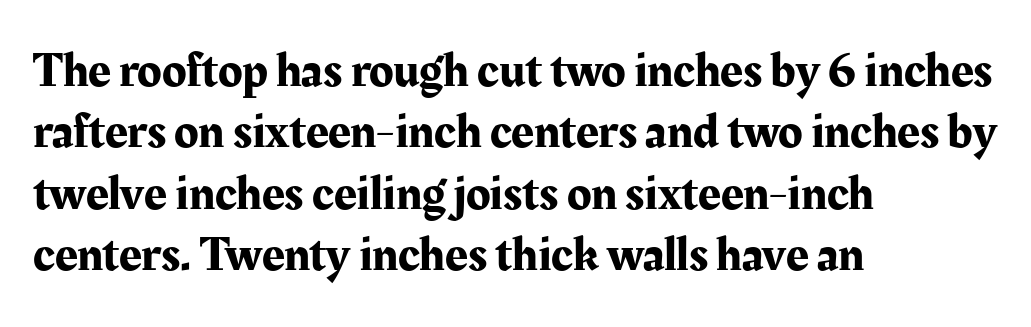
The characters display serif detailing at their extremities. Words float on clear page, feet unadorned. Each line starts at the same left margin while the right side varies. A typesetter would call this proportional, since set widths differ per character. Is the letter spacing exaggerated? No — it looks like the ordinary default.
